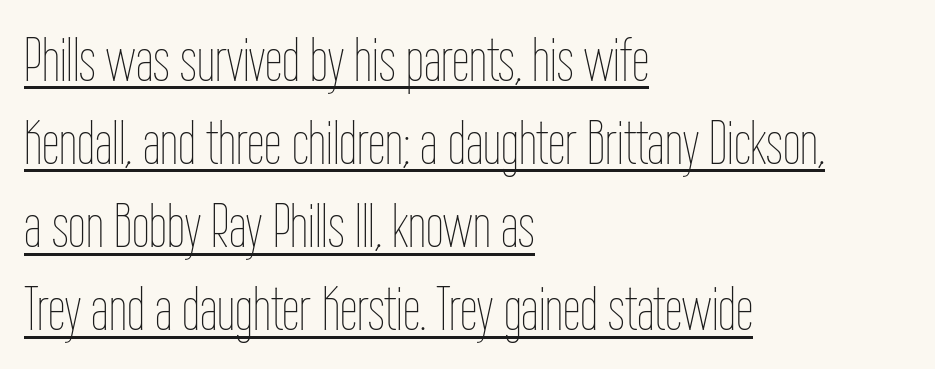
The image shows 63 px thin, condensed type, upright; set left-aligned, normal line spacing (1.32x), normal letter spacing, underlined; low stroke contrast and a medium x-height.
